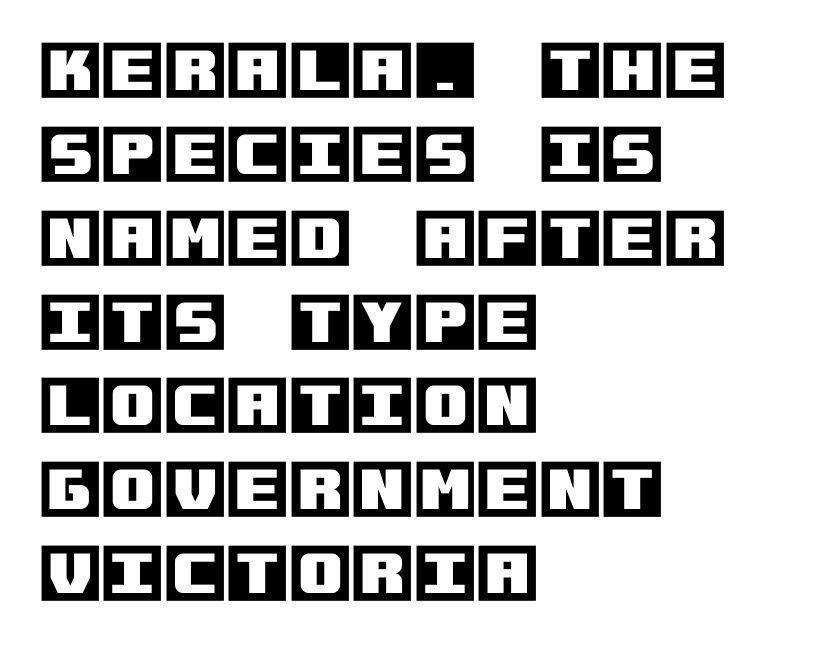
The image shows 64 px text type, upright; set left-aligned, normal line spacing (1.31x), normal letter spacing, not underlined; a large x-height.
